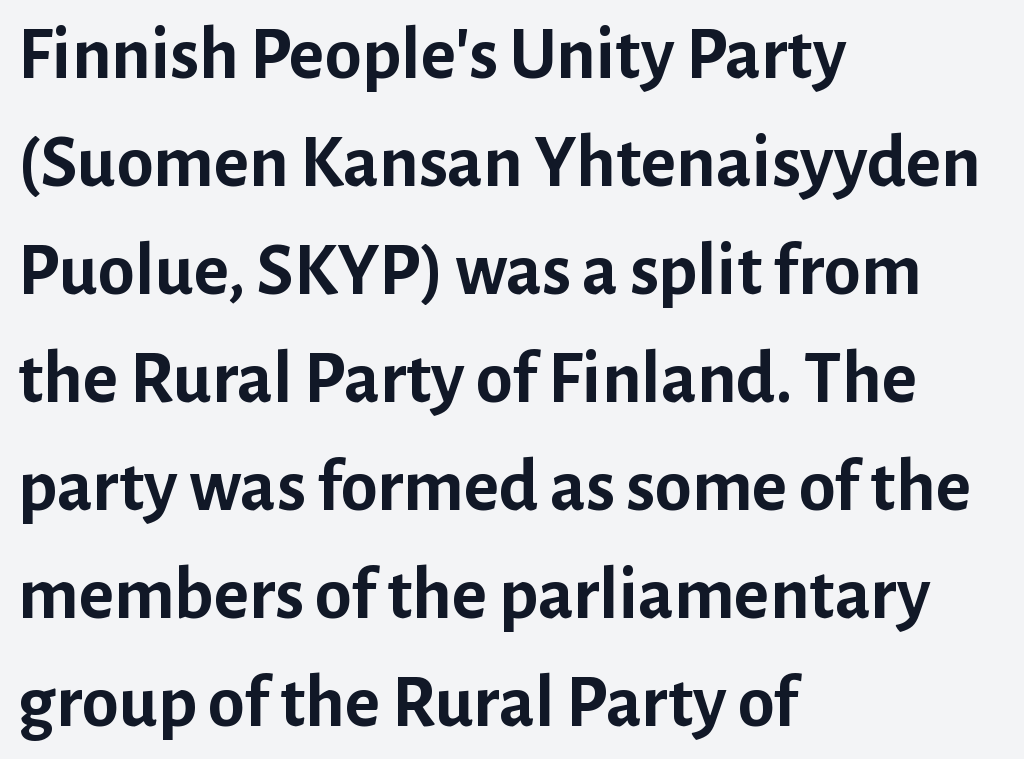
You can tell from the bare stems that sans-serif type was used. The glyphs have the mass of a bold cut. This sample has the flowing, uneven cadence of proportional lettering. Which margin do the lines hug? The left one — the right edge is uneven. Short note: letters normally spaced.
